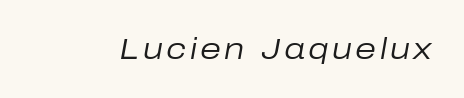
Is the type heavy? It reads as light-to-regular instead. Letters rest on an invisible, unmarked baseline. Slant detected: the letters are inclined. The letters advance in unequal steps, a hallmark of proportional type.
